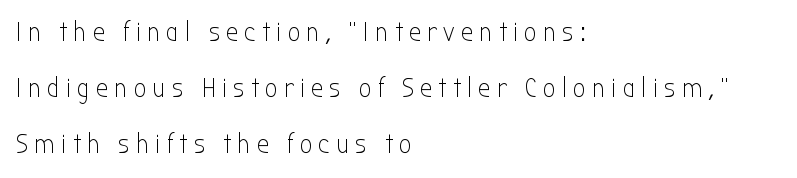
Q: Is the text bold? A: No.
Q: Is the text italic (slanted)? A: No, it is upright.
Q: Is the text underlined? A: No.
Q: How is the paragraph aligned? A: Left-aligned.
Q: Is the spacing between letters normal or unusually wide? A: Unusually wide.
Q: Is the spacing between lines tight, normal or loose? A: Loose.
